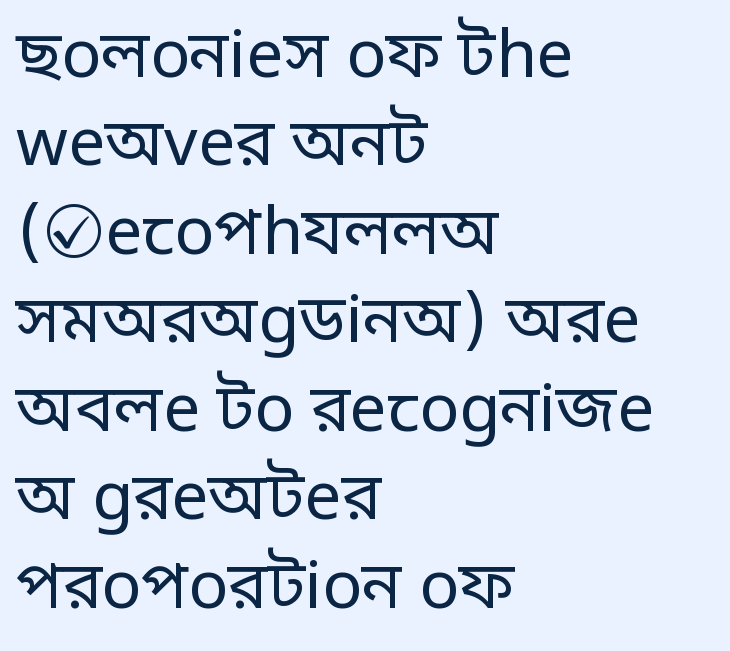
The image shows 66 px regular-weight sans-serif type, upright; set left-aligned, normal line spacing (1.34x), normal letter spacing, not underlined; low stroke contrast and a large x-height.
